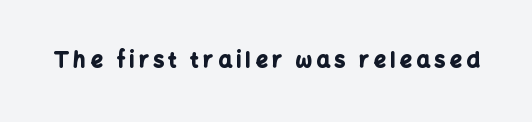
Characters remain perfectly vertical along every line. The letterforms stand isolated, each surrounded by extra space. The space directly below the letters is spotless. The glyphs have the mass of a bold cut.
